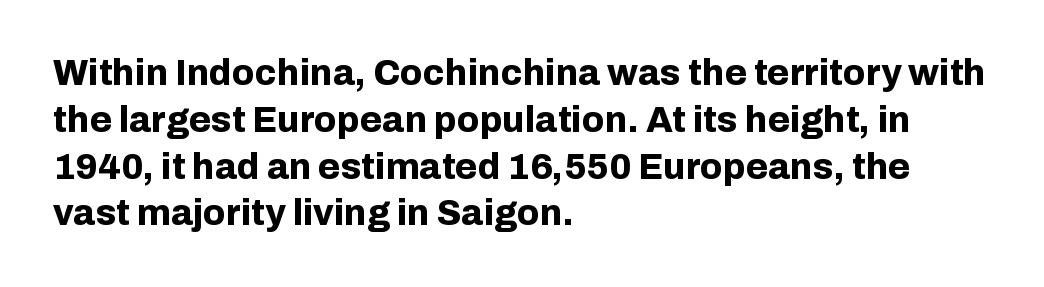
This sample uses plain, unmodified letter spacing. The paragraph shown leans on its left margin. The rendering shows plain stroke endings on the letterforms — a sans-serif design. Lines of text with bare space underneath. What weight is shown? A full bold with thick strokes. The rows are spaced the way most documents space them.
